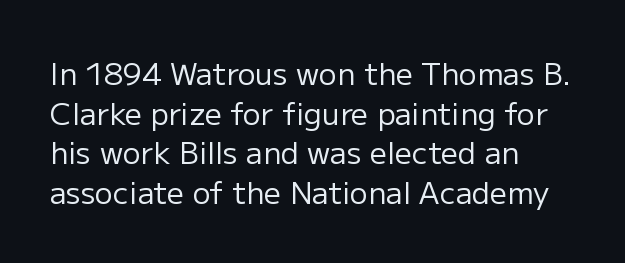
{"serif": "no", "italic": "no", "bold": "no", "weight": "regular", "width": "normal", "stroke_contrast": "low", "x_height": "medium", "monospaced": "no", "underline": "no", "align": "left", "line_spacing": "normal", "line_spacing_ratio": 1.32, "letter_spacing": "normal", "letter_spacing_em": 0.0, "glyph_px": 30}
